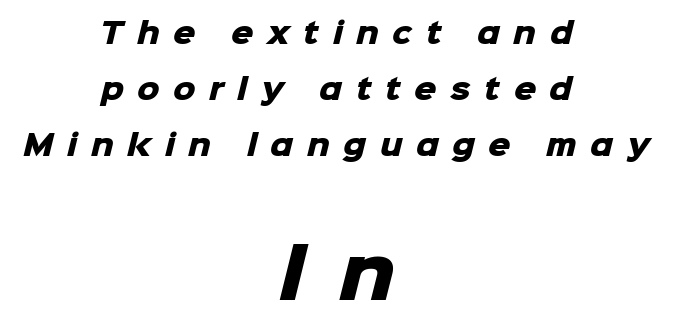
The image shows 69 px heavy sans-serif type; set centered, loose line spacing (2.0x), unusually wide letter spacing (+0.48 em), not underlined; the second (bottom) block is 2.46x larger; low stroke contrast and a medium x-height.
